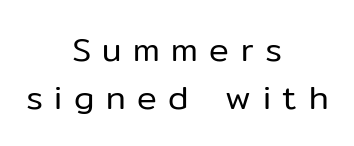
The image shows 33 px regular-weight sans-serif type, upright; set centered, normal line spacing (1.45x), unusually wide letter spacing (+0.35 em), not underlined; low stroke contrast and a medium x-height.
